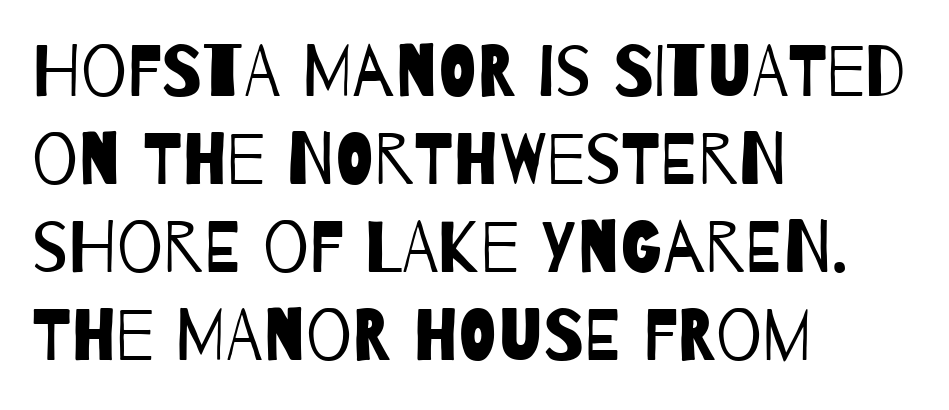
{"serif": "no", "bold": "no", "weight": "regular", "width": "condensed", "stroke_contrast": "low", "x_height": "large", "monospaced": "no", "underline": "no", "align": "left", "line_spacing_ratio": 1.22, "letter_spacing": "normal", "letter_spacing_em": 0.0, "glyph_px": 72}
